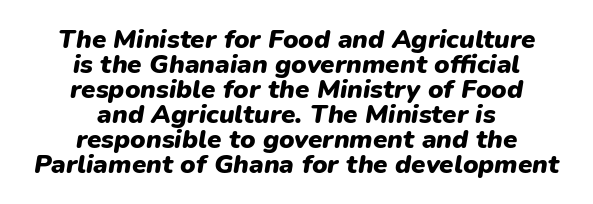
Q: Is the text bold? A: Yes.
Q: Is the text italic (slanted)? A: Yes, it leans right by about 9 degrees.
Q: Is the text underlined? A: No.
Q: How is the paragraph aligned? A: Centered.
Q: Is the spacing between letters normal or unusually wide? A: Normal.
Q: Is the spacing between lines tight, normal or loose? A: Tight.
